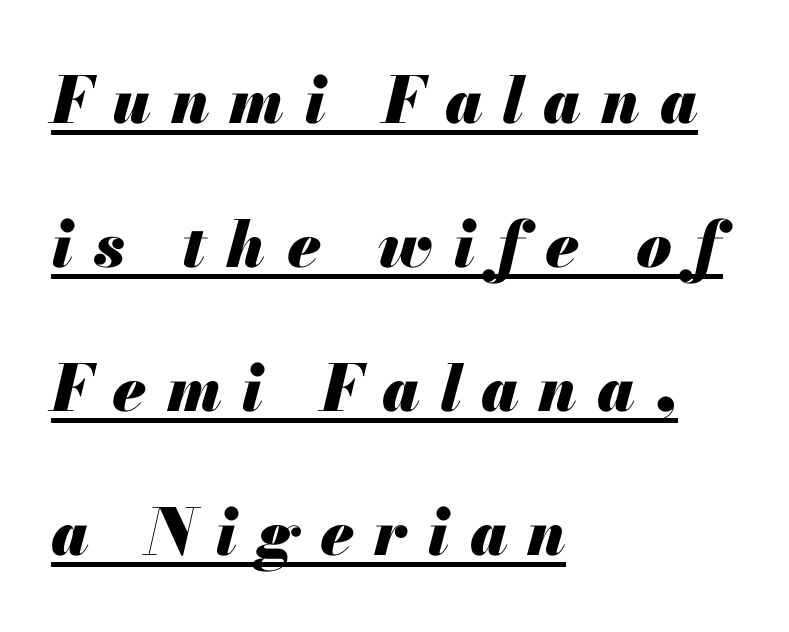
Weight: bold. Does the copy run flush right? No — it runs flush left. A typographer would call this underscored text. Quick note: italic. The lines are spread far apart with generous leading. Varying glyph widths throughout — classic text-font behaviour.
